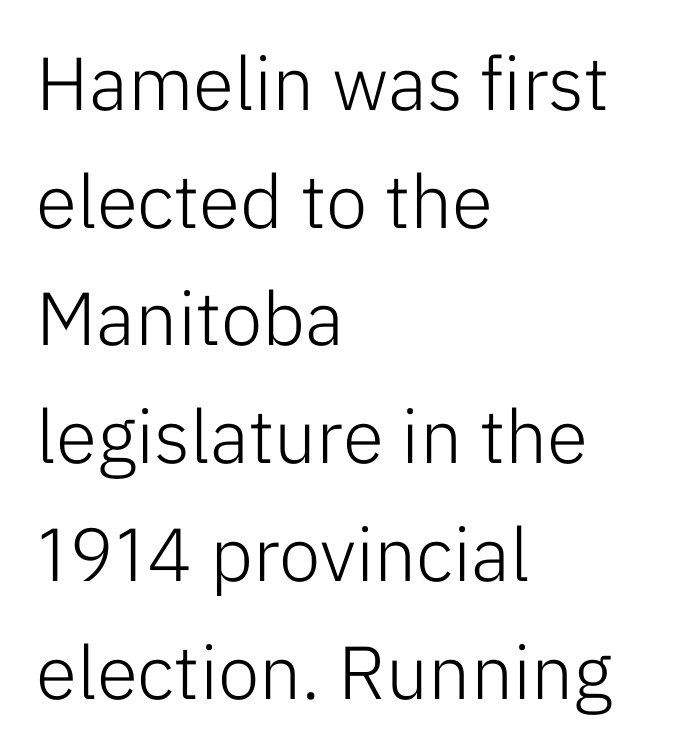
{"serif": "no", "italic": "no", "bold": "no", "weight": "light", "width": "normal", "stroke_contrast": "low", "x_height": "medium", "monospaced": "no", "underline": "no", "align": "left", "line_spacing": "normal", "line_spacing_ratio": 1.57, "letter_spacing": "normal", "letter_spacing_em": 0.0, "glyph_px": 75}
